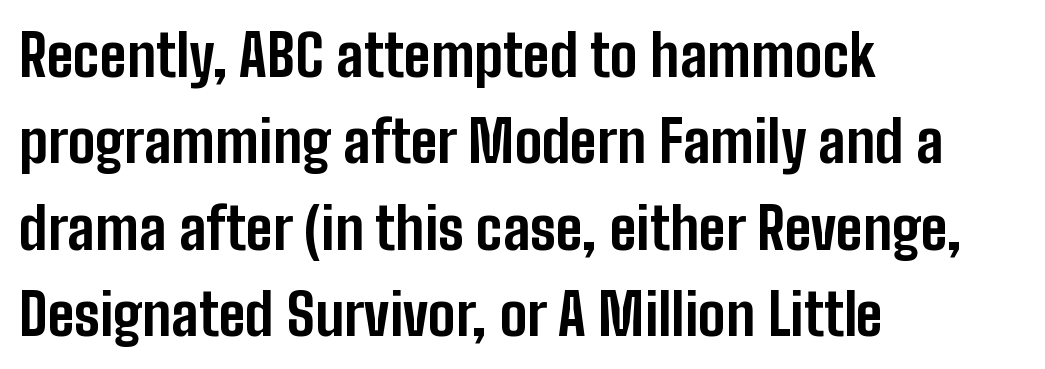
You can tell it's not italic because the verticals are truly vertical. The strokes are fattened all the way to bold. One glance says typical: line gaps are just what's usual. The setting favours the left margin, as ordinary paragraphs usually do. The rendering keeps characters at their native spacing.
